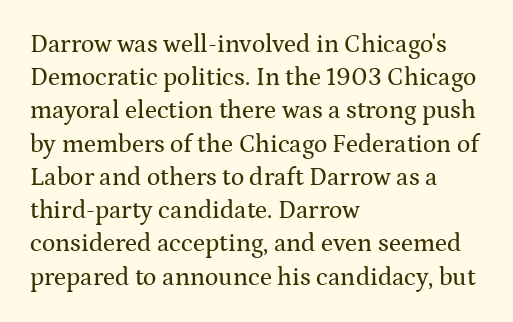
Q: Is the text italic (slanted)? A: No, it is upright.
Q: Is the text underlined? A: No.
Q: How is the paragraph aligned? A: Left-aligned.
Q: Is the spacing between letters normal or unusually wide? A: Normal.
Q: Is the spacing between lines tight, normal or loose? A: Normal.
